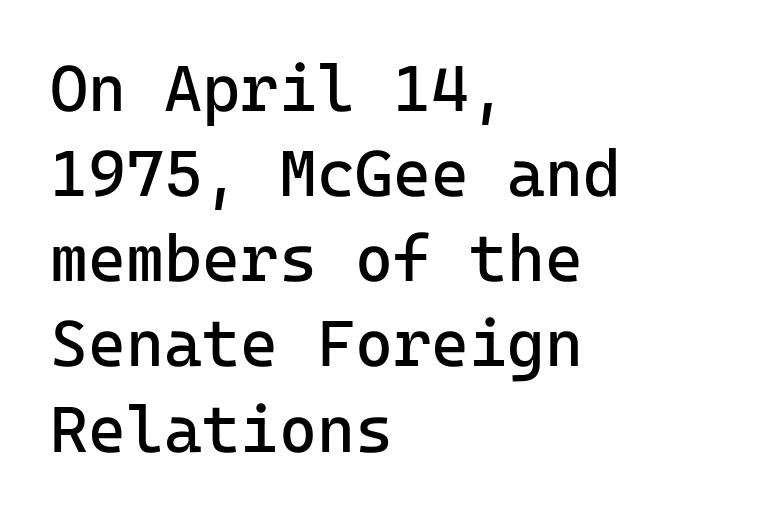
Q: Is the text bold? A: No.
Q: Is the text italic (slanted)? A: No, it is upright.
Q: Is the typeface a serif or a sans-serif typeface? A: Sans-serif.
Q: Is the text underlined? A: No.
Q: How is the paragraph aligned? A: Left-aligned.
Q: Is the spacing between letters normal or unusually wide? A: Normal.
Q: Is the spacing between lines tight, normal or loose? A: Normal.
Q: Width (condensed, normal, or wide)? A: Normal.
Q: Stroke contrast? A: Low.
Q: x-height? A: Medium.
Q: Monospaced? A: Yes.
